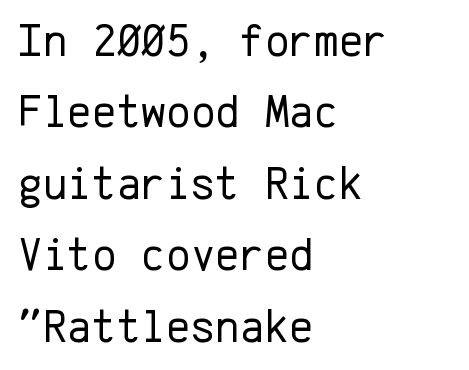
The image shows 47 px regular-weight sans-serif type, upright, monospaced; set left-aligned, normal line spacing (1.52x), normal letter spacing, not underlined; low stroke contrast and a medium x-height.
